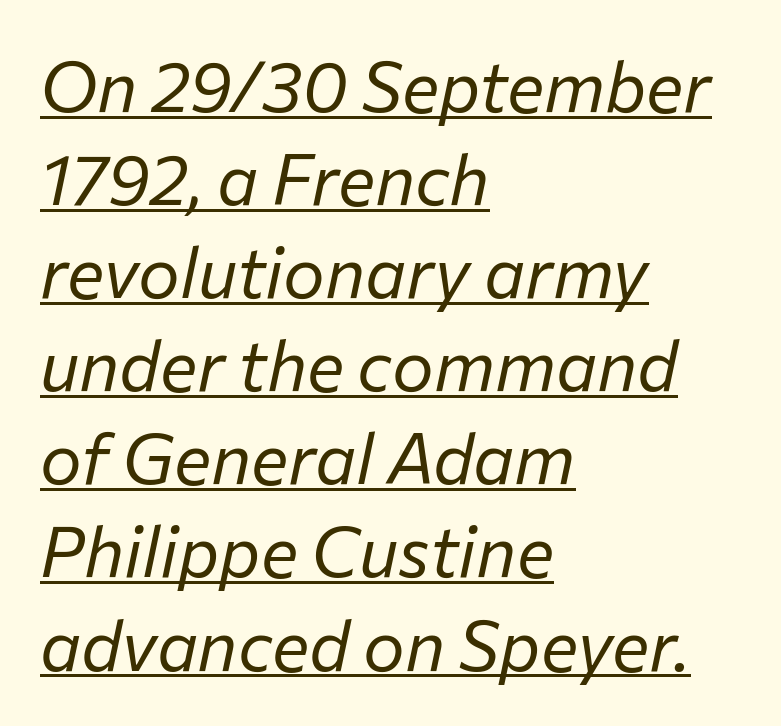
If you measured baseline to baseline, you'd find a middling distance. Is there an underline? Yes — a line sits under the letters. The passage shown is typed in a proportional face where columns would drift. The letters look calm and open, with moderate or lighter stems.
